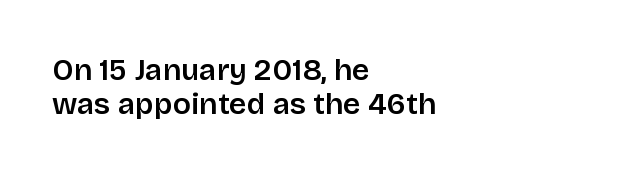
{"serif": "no", "italic": "no", "bold": "semi", "weight": "semibold", "width": "normal", "stroke_contrast": "low", "x_height": "large", "monospaced": "no", "underline": "no", "align": "left", "line_spacing": "tight", "line_spacing_ratio": 1.15, "letter_spacing": "normal", "letter_spacing_em": 0.0, "glyph_px": 30}
